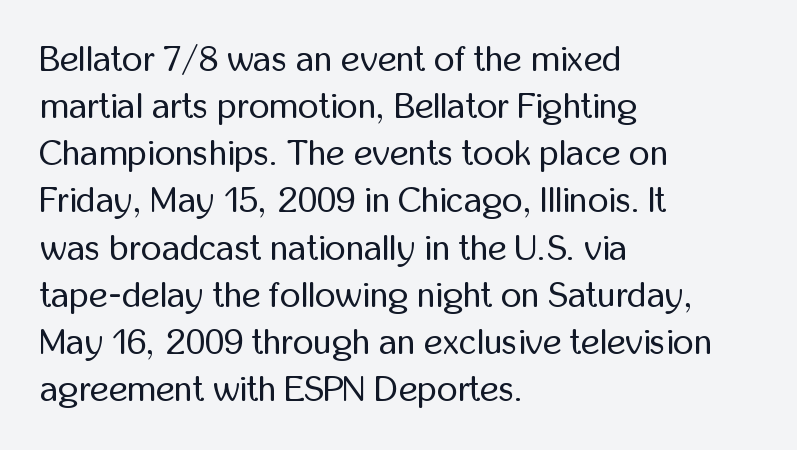
{"serif": "no", "italic": "no", "bold": "no", "weight": "regular", "width": "condensed", "stroke_contrast": "low", "x_height": "medium", "monospaced": "no", "underline": "no", "align": "left", "line_spacing": "normal", "line_spacing_ratio": 1.31, "letter_spacing": "normal", "letter_spacing_em": 0.0, "glyph_px": 36}
